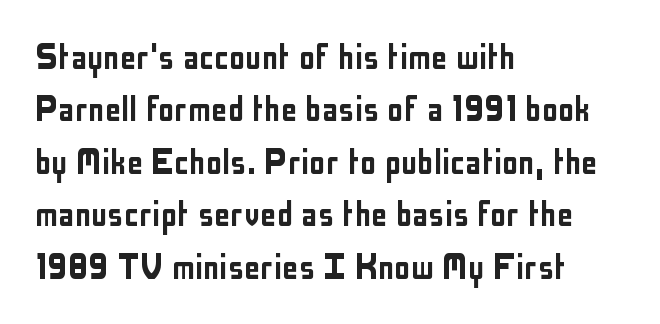
The image shows 41 px condensed sans-serif type, upright; set left-aligned, normal line spacing (1.28x), normal letter spacing, not underlined; low stroke contrast and a medium x-height.
